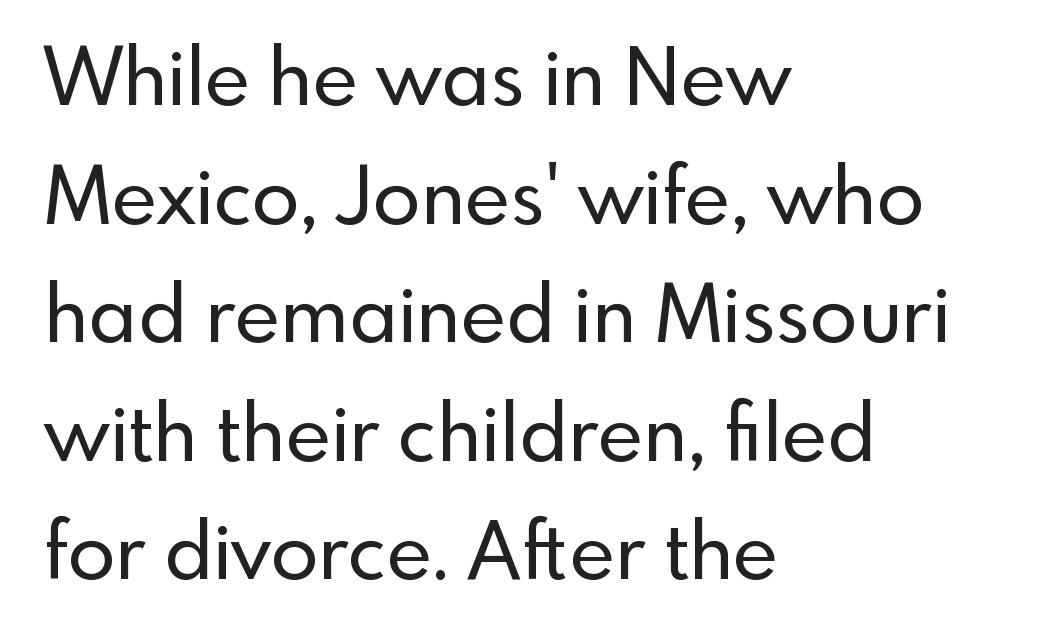
Q: Is the text italic (slanted)? A: No, it is upright.
Q: Is the typeface a serif or a sans-serif typeface? A: Sans-serif.
Q: Is the text underlined? A: No.
Q: How is the paragraph aligned? A: Left-aligned.
Q: Is the spacing between letters normal or unusually wide? A: Normal.
Q: Is the spacing between lines tight, normal or loose? A: Normal.
Q: Width (condensed, normal, or wide)? A: Normal.
Q: x-height? A: Small.
Q: Monospaced? A: No.
